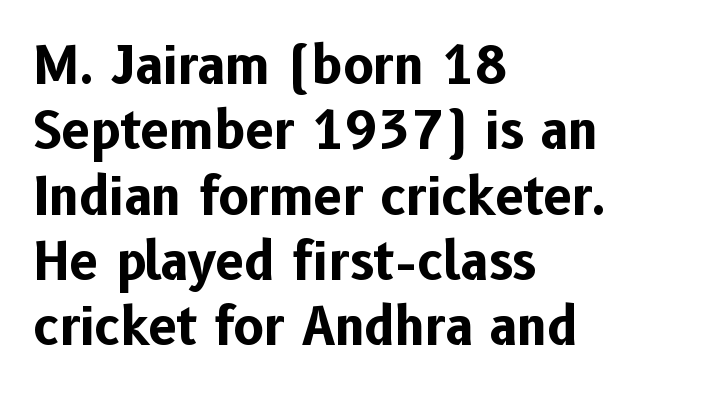
Q: Is the text bold? A: Yes.
Q: Is the text italic (slanted)? A: No, it is upright.
Q: Is the typeface a serif or a sans-serif typeface? A: Sans-serif.
Q: Is the text underlined? A: No.
Q: How is the paragraph aligned? A: Left-aligned.
Q: Is the spacing between letters normal or unusually wide? A: Normal.
Q: Is the spacing between lines tight, normal or loose? A: Normal.
Q: Width (condensed, normal, or wide)? A: Normal.
Q: Stroke contrast? A: Low.
Q: x-height? A: Medium.
Q: Monospaced? A: No.
